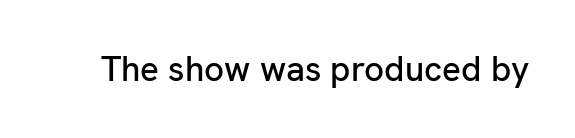
The image shows 35 px sans-serif type, upright; set normal letter spacing, not underlined; low stroke contrast and a medium x-height.
